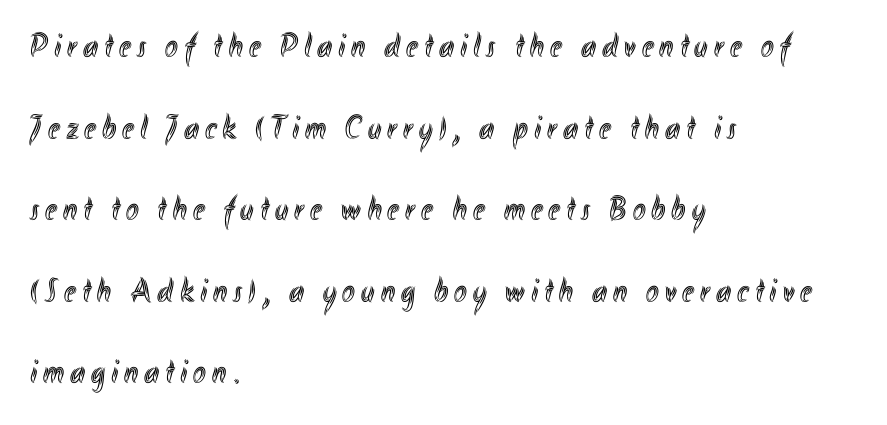
The image shows 34 px condensed type; set left-aligned, loose line spacing (2.4x), not underlined; a small x-height.
